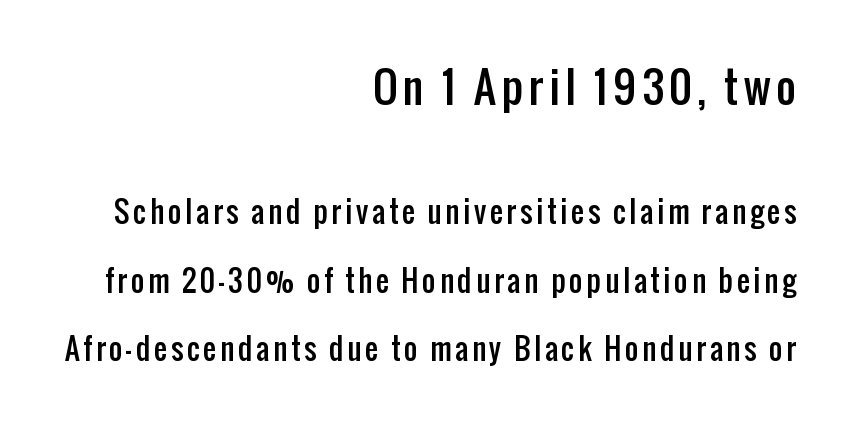
Serifs: no, the terminals of the letterforms are clean. This block would shrink considerably if given ordinary leading; it's expanded now. Varying glyph widths throughout — classic text-font behaviour. Whoever set this made the first block the dominant, larger element.
